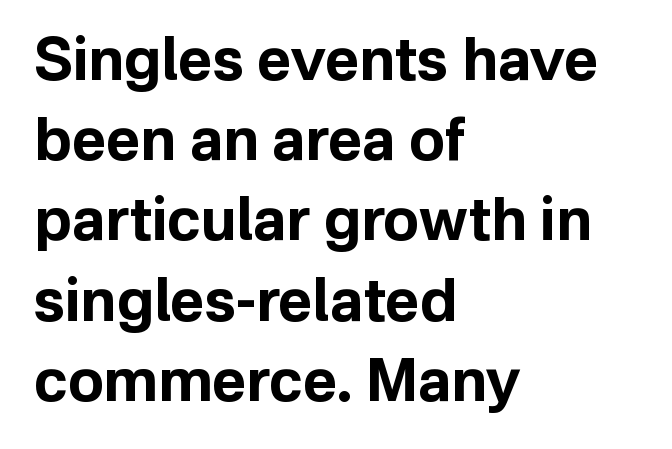
The glyphs have the mass of a bold cut. In CSS terms this would be text-align: left. Are there feet on the stems? There aren't — it's a sans. Spacing between characters is what you'd get straight out of the box. Any mark beneath the type? The region is blank.
